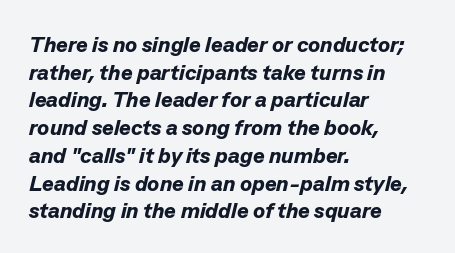
{"italic": "yes", "lean": "right", "slant_degrees": 13, "bold": "yes", "underline": "no", "align": "left", "line_spacing": "normal", "line_spacing_ratio": 1.26, "letter_spacing": "normal", "letter_spacing_em": 0.0, "glyph_px": 22}
